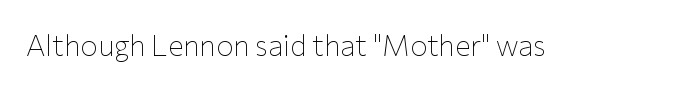
Q: Is the text bold? A: No.
Q: Is the text italic (slanted)? A: No, it is upright.
Q: Is the typeface a serif or a sans-serif typeface? A: Sans-serif.
Q: Is the text underlined? A: No.
Q: Is the spacing between letters normal or unusually wide? A: Normal.
Q: Width (condensed, normal, or wide)? A: Normal.
Q: Stroke contrast? A: Low.
Q: x-height? A: Medium.
Q: Monospaced? A: No.
